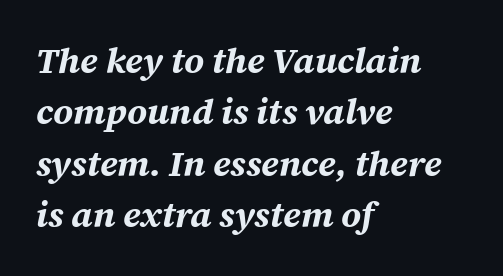
The image shows 36 px bold type, italic (leaning right); set left-aligned, normal line spacing (1.43x), normal letter spacing, not underlined; medium stroke contrast and a medium x-height.
